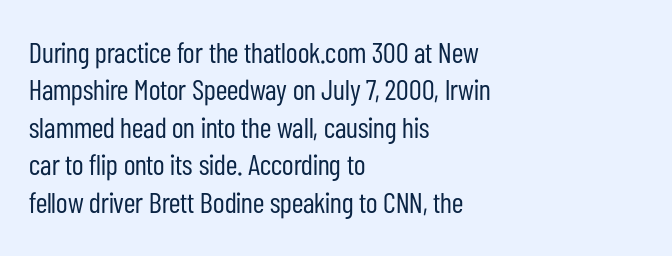
Q: Is the text bold? A: No.
Q: Is the text italic (slanted)? A: No, it is upright.
Q: Is the typeface a serif or a sans-serif typeface? A: Sans-serif.
Q: Is the text underlined? A: No.
Q: How is the paragraph aligned? A: Left-aligned.
Q: Is the spacing between letters normal or unusually wide? A: Normal.
Q: Is the spacing between lines tight, normal or loose? A: Normal.
Q: Width (condensed, normal, or wide)? A: Condensed.
Q: Stroke contrast? A: Low.
Q: x-height? A: Medium.
Q: Monospaced? A: No.
